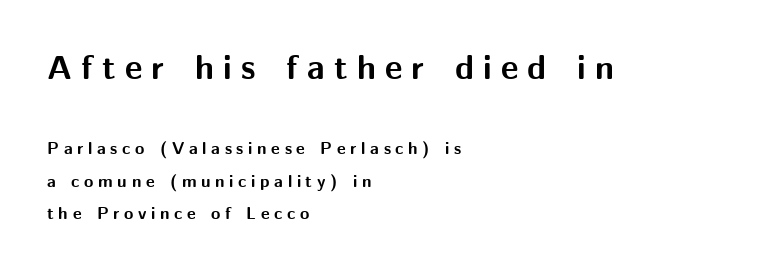
The image shows 34 px bold sans-serif type, upright; set left-aligned, line spacing 1.89x, unusually wide letter spacing (+0.27 em), not underlined; the first (top) block is 2.0x larger; medium stroke contrast and a medium x-height.
